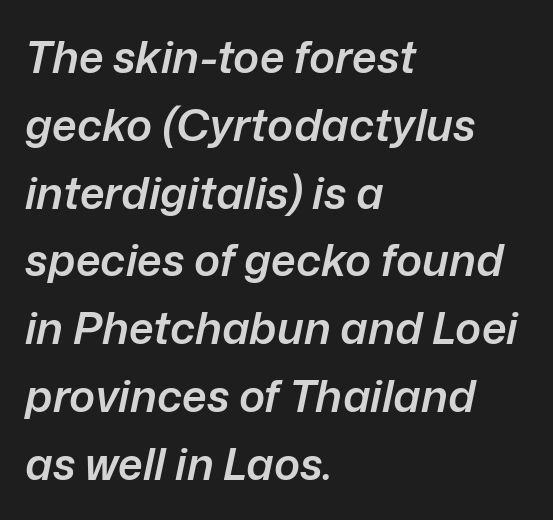
Q: Is the text bold? A: Semi-bold.
Q: Is the text italic (slanted)? A: Yes, it leans right by about 12 degrees.
Q: Is the text underlined? A: No.
Q: How is the paragraph aligned? A: Left-aligned.
Q: Is the spacing between letters normal or unusually wide? A: Normal.
Q: Is the spacing between lines tight, normal or loose? A: Normal.
Q: Width (condensed, normal, or wide)? A: Normal.
Q: Stroke contrast? A: Low.
Q: x-height? A: Medium.
Q: Monospaced? A: No.
